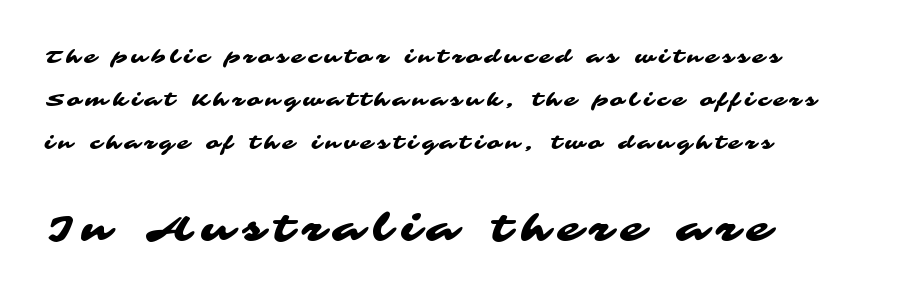
The rag falls on the right side of this text block. Any mark beneath the type? The region is blank. Students, observe: this is what heavily led, spacious text looks like. A typesetter would call this heavily tracked-out type.
